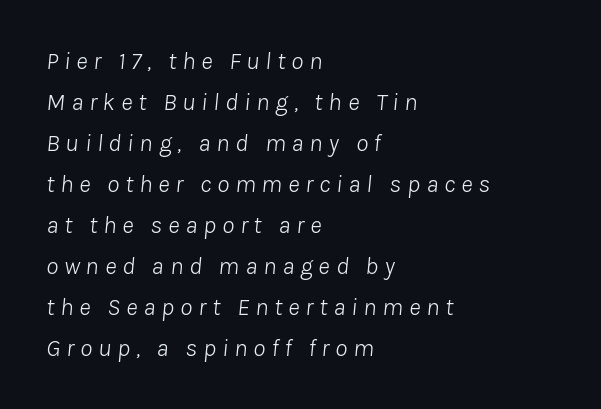
Q: Is the text bold? A: No.
Q: Is the text italic (slanted)? A: Yes, it leans right by about 8 degrees.
Q: Is the text underlined? A: No.
Q: How is the paragraph aligned? A: Left-aligned.
Q: Is the spacing between letters normal or unusually wide? A: Unusually wide.
Q: Is the spacing between lines tight, normal or loose? A: Normal.
